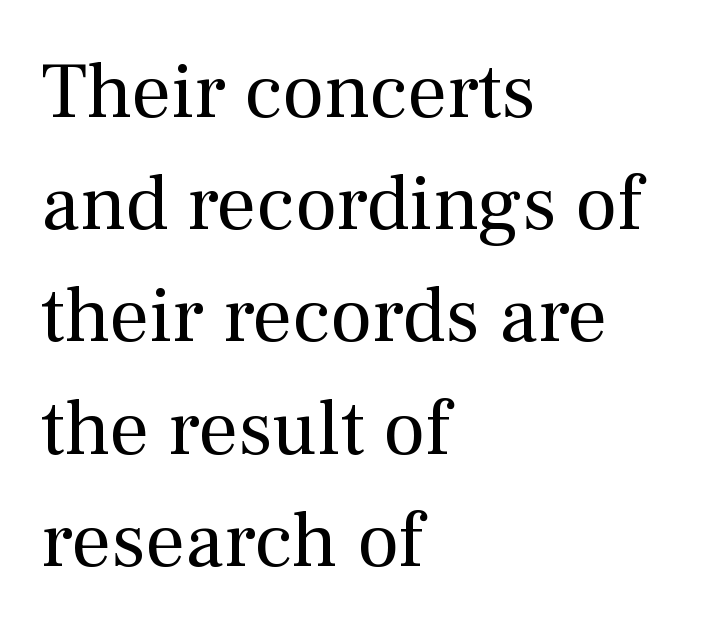
Each letter keeps its own natural width here, so spacing adapts to shape. This sample uses an upright cut, with every glyph sitting square on the baseline. What kind of face is this? One with serifs. Stems and bowls with no extra thickness — not bold.
